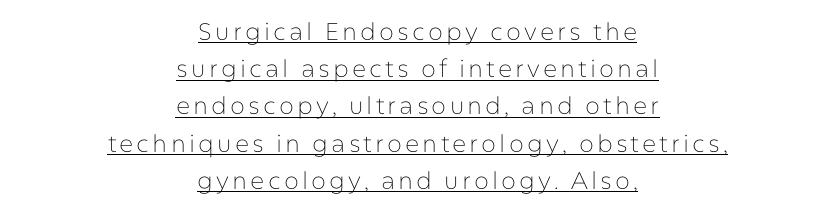
{"italic": "no", "bold": "no", "underline": "yes", "align": "center", "line_spacing": "normal", "line_spacing_ratio": 1.55, "glyph_px": 24}
